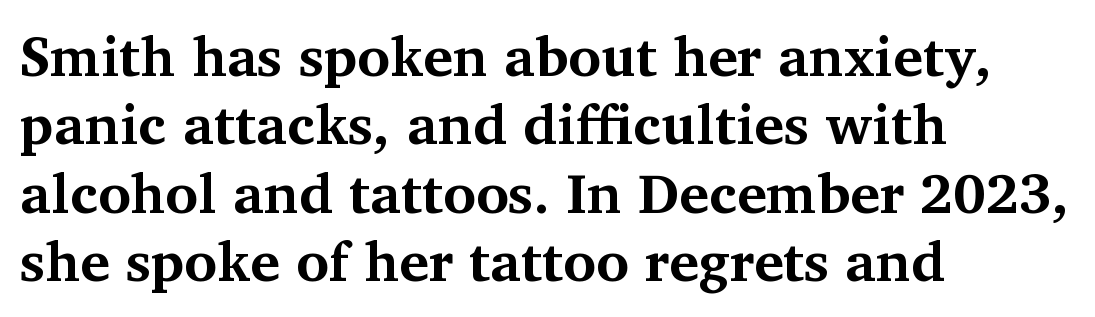
Does the weight exceed regular? Yes, all the way to bold. Each word holds together tightly as a unit, with standard inter-letter gaps. Anything drawn beneath the words? Only blank space. One-word summary of the alignment: left. Is this a fixed-width face? No — the glyphs have proportional, varying widths.
